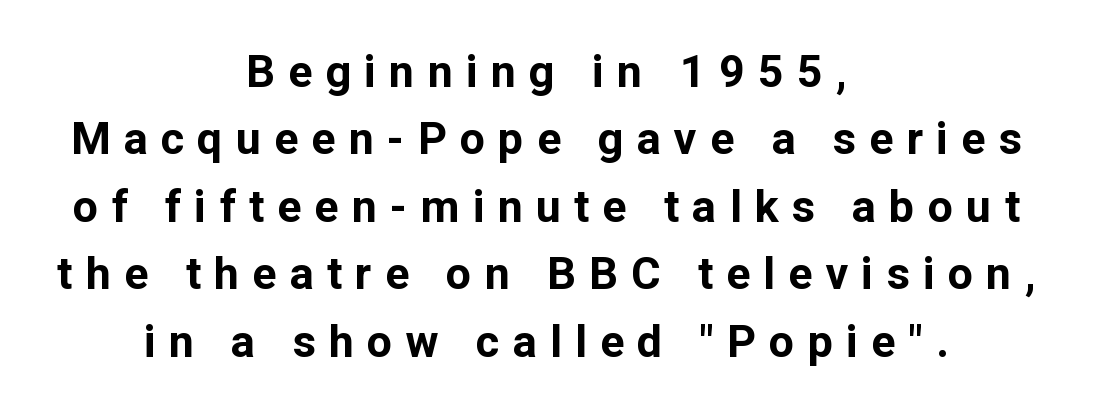
Q: Is the text bold? A: Yes.
Q: Is the text italic (slanted)? A: No, it is upright.
Q: Is the typeface a serif or a sans-serif typeface? A: Sans-serif.
Q: Is the text underlined? A: No.
Q: How is the paragraph aligned? A: Centered.
Q: Is the spacing between letters normal or unusually wide? A: Unusually wide.
Q: Is the spacing between lines tight, normal or loose? A: Normal.
Q: Width (condensed, normal, or wide)? A: Normal.
Q: Stroke contrast? A: Low.
Q: x-height? A: Medium.
Q: Monospaced? A: No.
